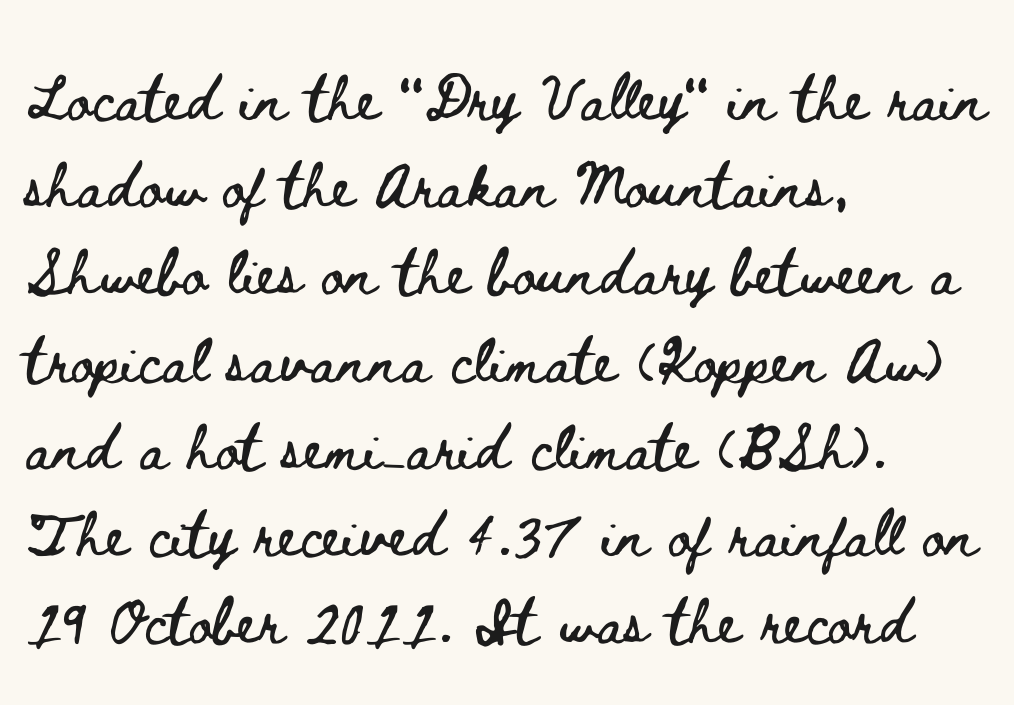
A typesetter would call this zero additional tracking. In CSS terms this would be text-align: left. Each letter keeps its own natural width here, so spacing adapts to shape.
